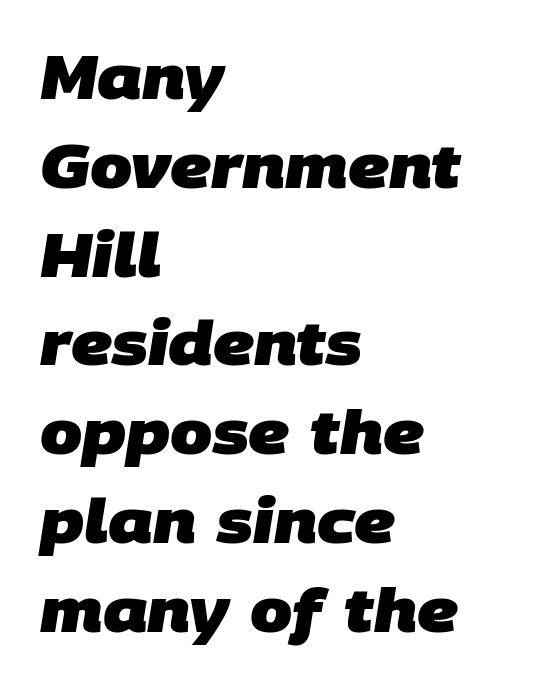
{"serif": "no", "bold": "yes", "weight": "heavy", "width": "normal", "stroke_contrast": "low", "x_height": "large", "monospaced": "no", "underline": "no", "align": "left", "line_spacing": "normal", "line_spacing_ratio": 1.48, "letter_spacing": "normal", "letter_spacing_em": 0.0, "glyph_px": 60}
